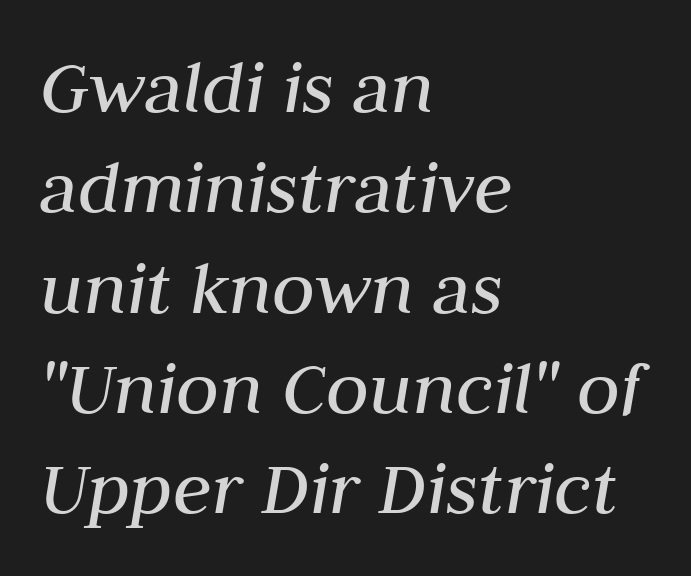
The image shows 79 px regular-weight type, italic (leaning right); set left-aligned, normal line spacing (1.27x), normal letter spacing, not underlined; medium stroke contrast and a medium x-height.
